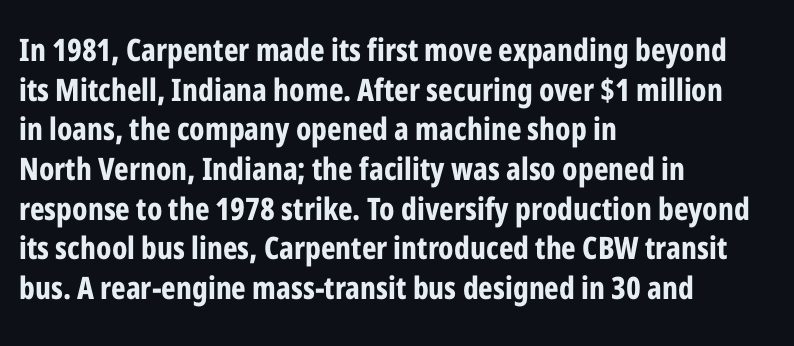
The image shows 31 px bold, condensed sans-serif type, upright; set left-aligned, normal line spacing (1.28x), normal letter spacing, not underlined; low stroke contrast and a medium x-height.
